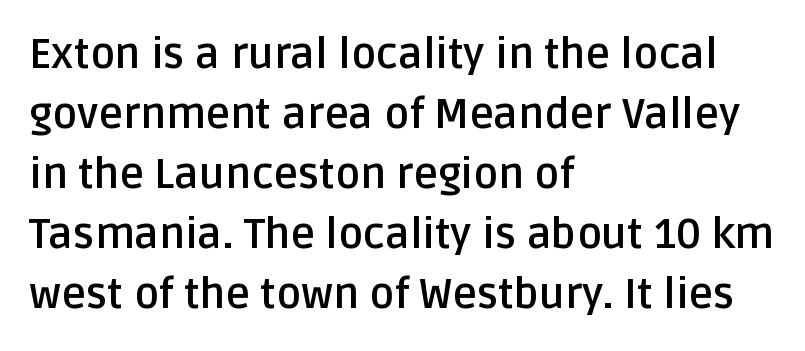
Inter-character spacing is left at the font's built-in metrics. I'd call this a sans setting — the letters go barefoot. Rule under the text: the space is simply empty. Short and long lines alike share a common starting point at left.
